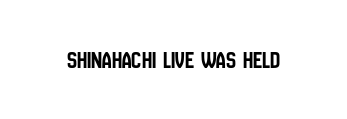
{"italic": "no", "underline": "no", "letter_spacing": "normal", "letter_spacing_em": 0.0, "glyph_px": 25}
